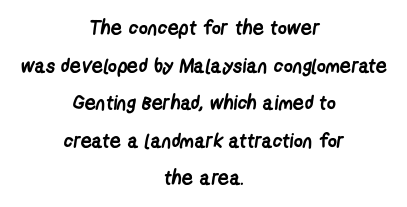
Beneath every word, the page is bare. Pretty heavy lettering here — definitely bold. Neither beginnings nor endings align; midpoints do. Honestly, the letter spacing is just normal — you wouldn't notice it.
